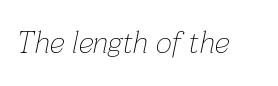
The image shows 31 px thin type, italic (leaning right); set normal letter spacing, not underlined; low stroke contrast and a medium x-height.
